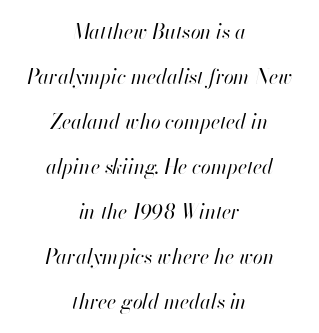
{"italic": "yes", "lean": "right", "slant_degrees": 13, "bold": "no", "underline": "no", "align": "center", "line_spacing": "loose", "line_spacing_ratio": 2.25, "letter_spacing": "normal", "letter_spacing_em": 0.0, "glyph_px": 20}
